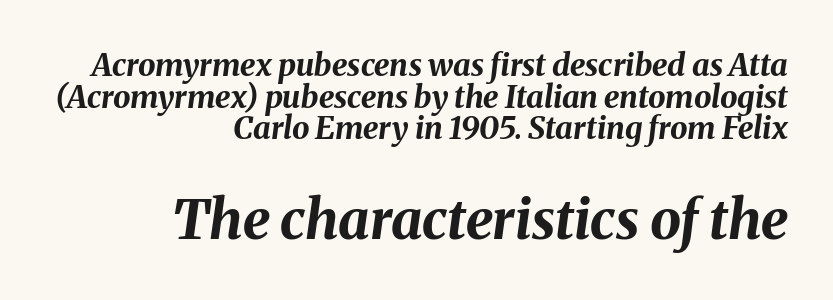
No word sits above an underline. Look at the tracking — it's just the regular setting, nothing added. The rag falls on the left side of this text block. In terms of leading, this rendering errs on the cramped side. You'd pick this weight for a headline — it's a proper bold.
